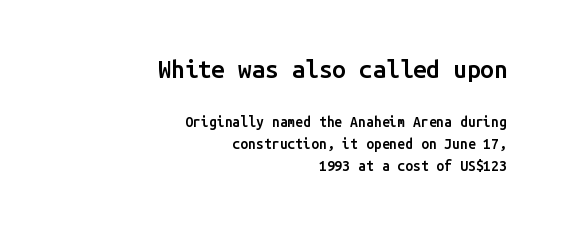
{"italic": "no", "bold": "semi", "underline": "no", "align": "right", "line_spacing": "normal", "line_spacing_ratio": 1.6, "letter_spacing": "normal", "letter_spacing_em": 0.0, "larger_block": "first", "size_ratio": 1.71, "glyph_px": 24}
